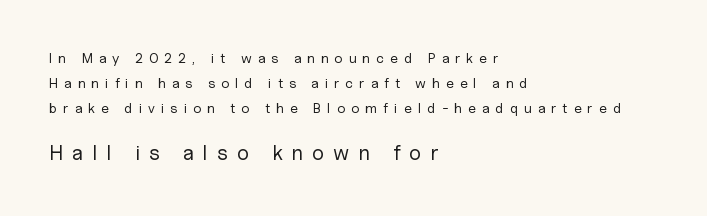
The image shows 21 px text type, upright; set left-aligned, line spacing 1.77x, unusually wide letter spacing (+0.42 em), not underlined; the second (bottom) block is 1.5x larger.
